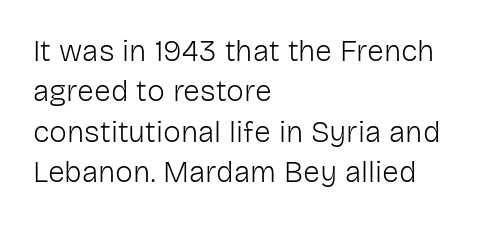
{"serif": "no", "italic": "no", "bold": "no", "weight": "light", "width": "normal", "stroke_contrast": "low", "x_height": "medium", "monospaced": "no", "underline": "no", "align": "left", "line_spacing": "normal", "line_spacing_ratio": 1.35, "letter_spacing": "normal", "letter_spacing_em": 0.0, "glyph_px": 30}
